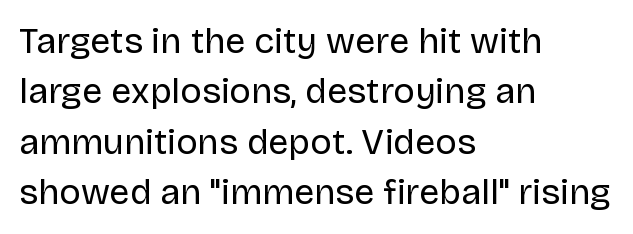
{"serif": "no", "italic": "no", "bold": "no", "weight": "regular", "width": "normal", "stroke_contrast": "low", "x_height": "large", "monospaced": "no", "underline": "no", "align": "left", "line_spacing": "normal", "line_spacing_ratio": 1.4, "letter_spacing": "normal", "letter_spacing_em": 0.0, "glyph_px": 36}
